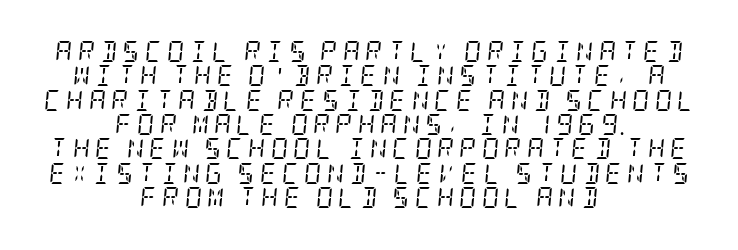
{"italic": "yes", "lean": "right", "slant_degrees": 5, "bold": "no", "underline": "no", "align": "center", "line_spacing_ratio": 1.16, "letter_spacing": "wide", "letter_spacing_em": 0.25, "glyph_px": 21}
